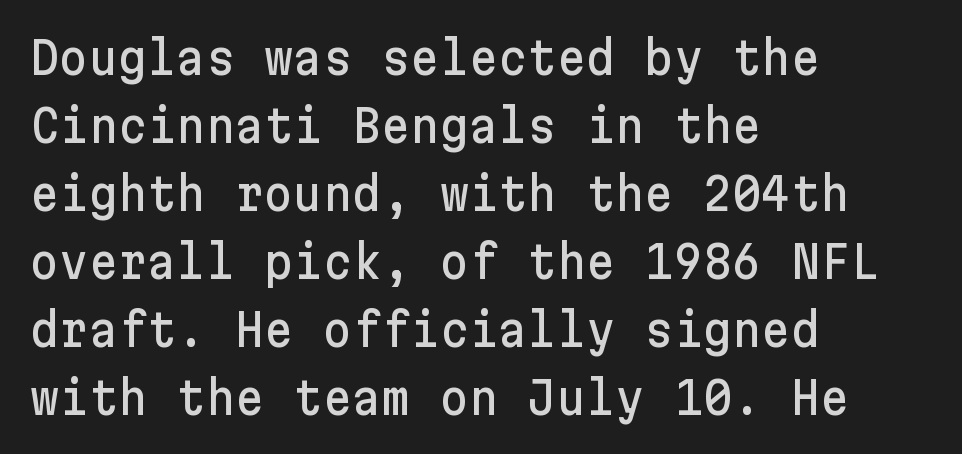
Here the glyphs are tracked normally, forming tight word shapes. The letters stand upright; this is a roman face. The typesetter chose a ragged-right arrangement here. Clear beneath every line of the passage.
